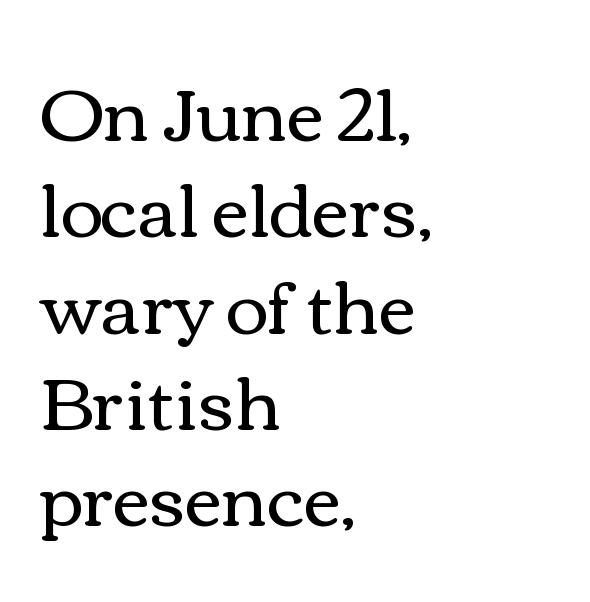
Q: Is the text bold? A: No.
Q: Is the text italic (slanted)? A: No, it is upright.
Q: Is the text underlined? A: No.
Q: How is the paragraph aligned? A: Left-aligned.
Q: Is the spacing between letters normal or unusually wide? A: Normal.
Q: Is the spacing between lines tight, normal or loose? A: Normal.
Q: Width (condensed, normal, or wide)? A: Wide.
Q: Stroke contrast? A: Medium.
Q: x-height? A: Medium.
Q: Monospaced? A: No.
